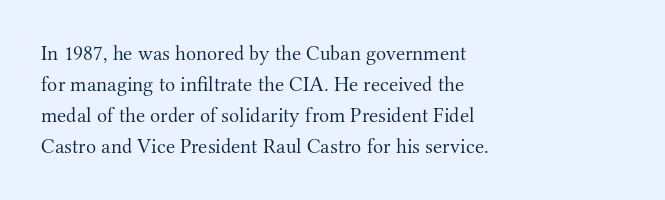
Q: Is the text bold? A: No.
Q: Is the text italic (slanted)? A: No, it is upright.
Q: Is the text underlined? A: No.
Q: How is the paragraph aligned? A: Left-aligned.
Q: Is the spacing between letters normal or unusually wide? A: Normal.
Q: Is the spacing between lines tight, normal or loose? A: Normal.
